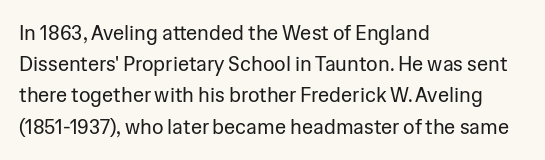
Between one letter and the next there's only the usual sliver of space. Letters rest on an invisible, unmarked baseline. Does the copy run flush right? No — it runs flush left. Nothing heavy about these letters — not bold at all.
